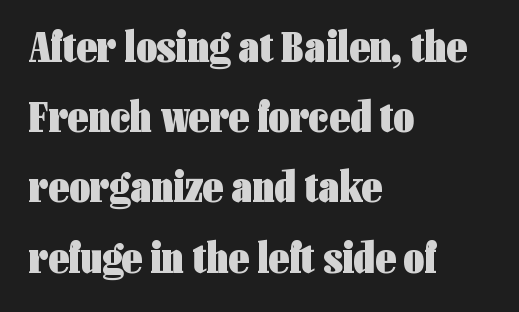
{"serif": "no", "italic": "no", "bold": "yes", "weight": "heavy", "width": "condensed", "stroke_contrast": "low", "x_height": "medium", "monospaced": "no", "underline": "no", "align": "left", "line_spacing": "normal", "line_spacing_ratio": 1.56, "letter_spacing": "normal", "letter_spacing_em": 0.0, "glyph_px": 45}
